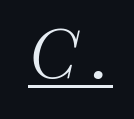
Q: Is the text bold? A: No.
Q: Is the text italic (slanted)? A: Yes, it leans right by about 20 degrees.
Q: Is the typeface a serif or a sans-serif typeface? A: Serif.
Q: Is the text underlined? A: Yes.
Q: Width (condensed, normal, or wide)? A: Normal.
Q: Stroke contrast? A: Low.
Q: x-height? A: Medium.
Q: Monospaced? A: No.
